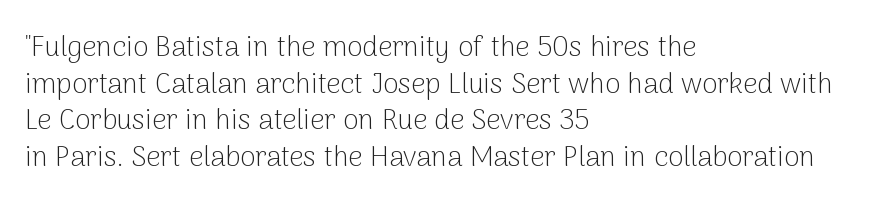
The image shows 28 px light sans-serif type, upright; set left-aligned, normal line spacing (1.31x), normal letter spacing, not underlined; low stroke contrast and a medium x-height.
